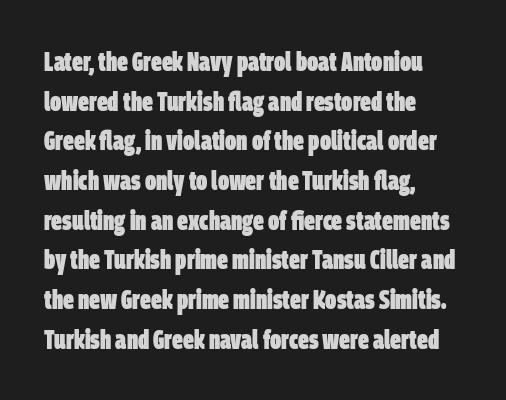
{"bold": "yes", "underline": "no", "align": "left", "line_spacing": "normal", "line_spacing_ratio": 1.47, "letter_spacing": "normal", "letter_spacing_em": 0.0, "glyph_px": 27}
